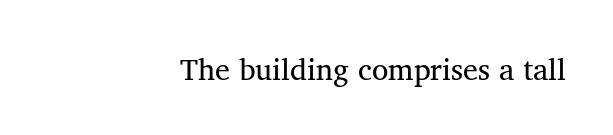
A clean baseline with only descenders dipping below it. Which margin do the lines hug? The right one — the left edge is uneven. Bold? No — there's no thickening of the strokes. The passage shown is typed in a proportional face where columns would drift. Style check: upright.
